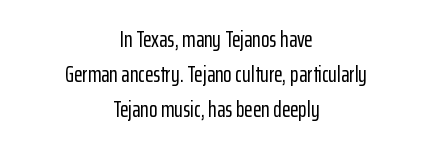
The image shows 22 px text type, upright; set centered, normal line spacing (1.59x), normal letter spacing, not underlined.
